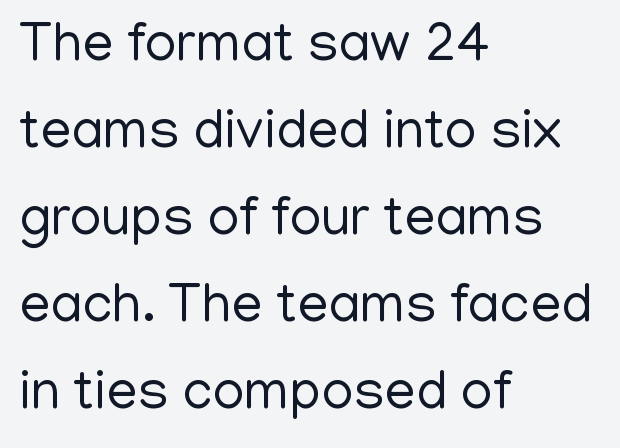
Q: Is the text bold? A: No.
Q: Is the text italic (slanted)? A: No, it is upright.
Q: Is the typeface a serif or a sans-serif typeface? A: Sans-serif.
Q: Is the text underlined? A: No.
Q: How is the paragraph aligned? A: Left-aligned.
Q: Is the spacing between letters normal or unusually wide? A: Normal.
Q: Is the spacing between lines tight, normal or loose? A: Normal.
Q: Width (condensed, normal, or wide)? A: Normal.
Q: Stroke contrast? A: Low.
Q: x-height? A: Medium.
Q: Monospaced? A: No.
